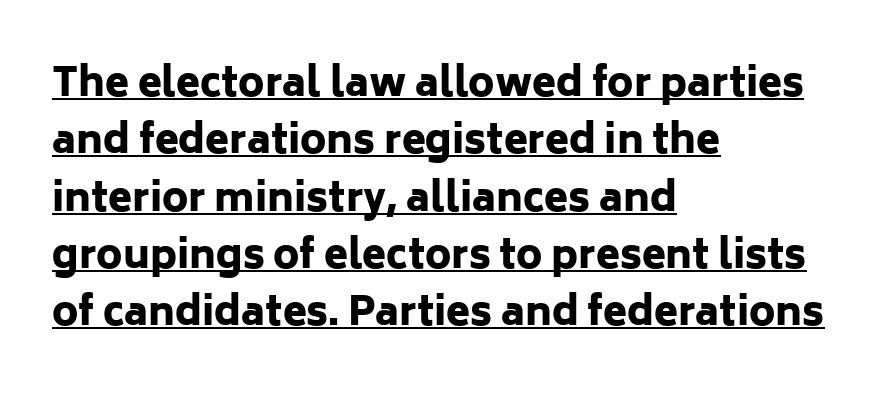
The image shows 39 px heavy sans-serif type, upright; set left-aligned, normal line spacing (1.47x), normal letter spacing, underlined; low stroke contrast and a medium x-height.
